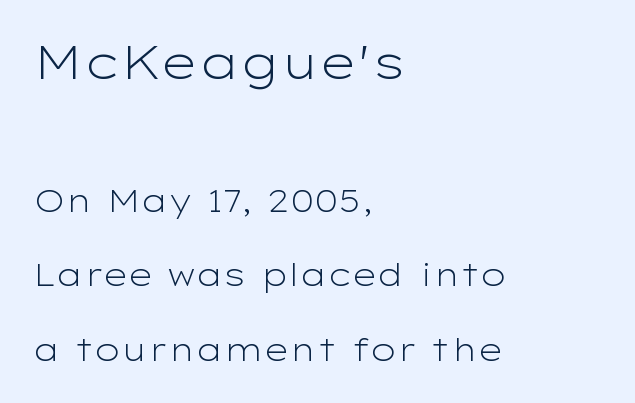
Q: Is the text bold? A: No.
Q: Is the text italic (slanted)? A: No, it is upright.
Q: Is the typeface a serif or a sans-serif typeface? A: Sans-serif.
Q: Is the text underlined? A: No.
Q: How is the paragraph aligned? A: Left-aligned.
Q: Is the spacing between letters normal or unusually wide? A: Normal.
Q: Is the spacing between lines tight, normal or loose? A: Loose.
Q: Which block of text is set in a larger size, the first (top) or the second (bottom)? A: The first (top) one.
Q: Width (condensed, normal, or wide)? A: Wide.
Q: Stroke contrast? A: Low.
Q: x-height? A: Medium.
Q: Monospaced? A: No.
